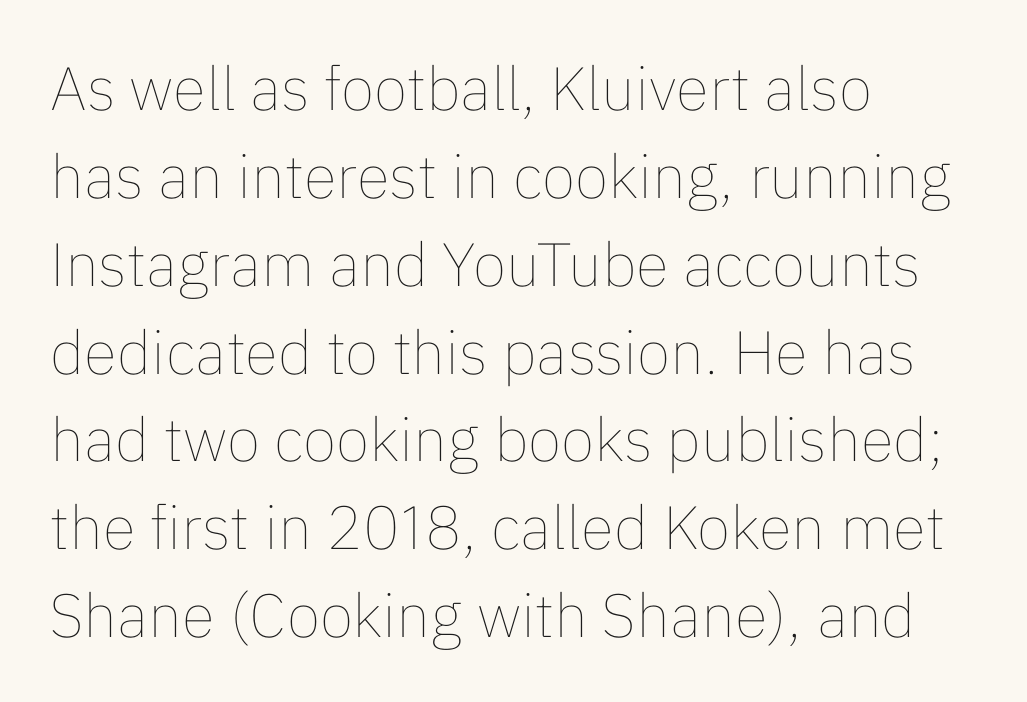
The image shows 61 px thin type, upright; set left-aligned, normal line spacing (1.44x), normal letter spacing, not underlined; low stroke contrast and a medium x-height.
